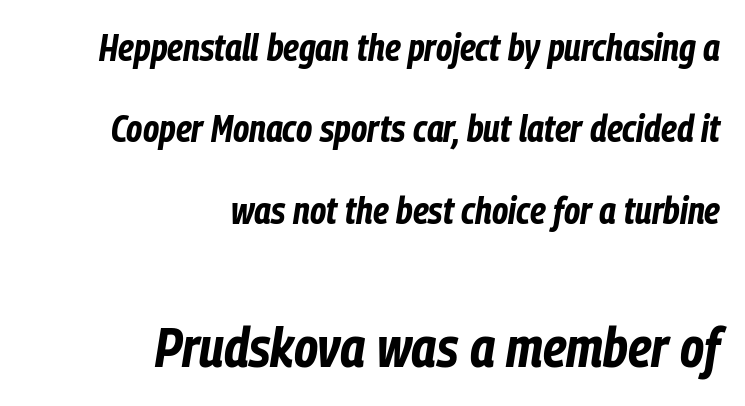
The following chunk of copy outweighs the initial chunk in type size. The font's italic variant was chosen for this text. Honestly, the rows look like they've been pulled way apart. Underline: absent. Each glyph is drawn with heavy, bold strokes. The paragraph has a hard right edge and a soft left edge.
